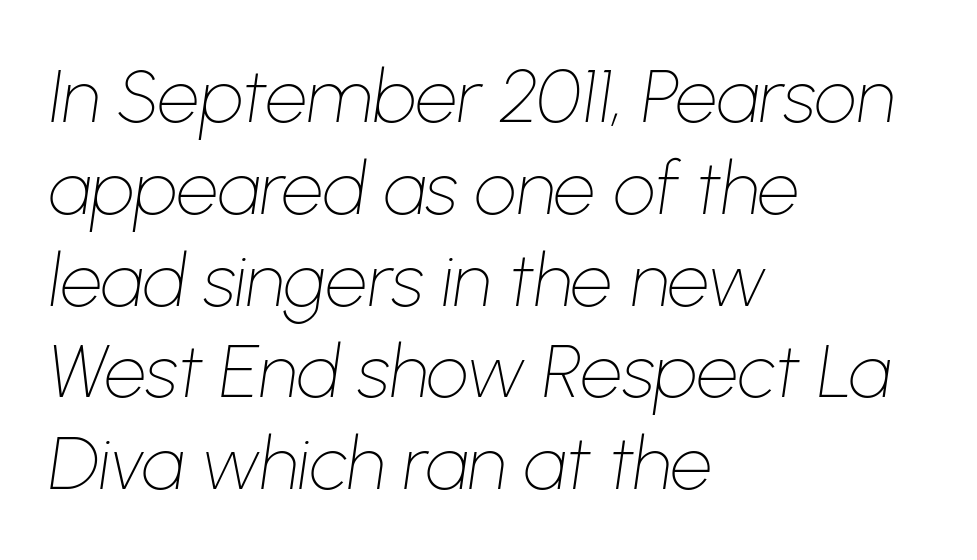
The rendering keeps characters at their native spacing. The font's italic variant was chosen for this text. This sample has the flowing, uneven cadence of proportional lettering. The compositor pushed each line to the left boundary. The font sits on the lighter half of the weight spectrum, regular included. Descenders are the only things crossing below the line.
